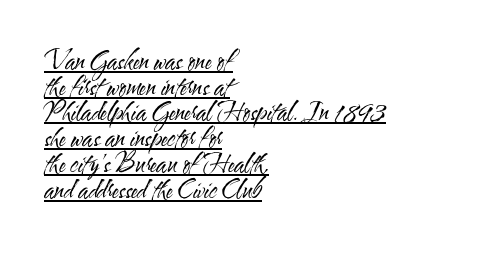
The passage is arranged the way most books set body copy — flush left. The characters are drawn with everyday or finer stroke widths. Glyph-to-glyph distance matches everyday printed text. Honestly, the underline is the first thing you notice here.
